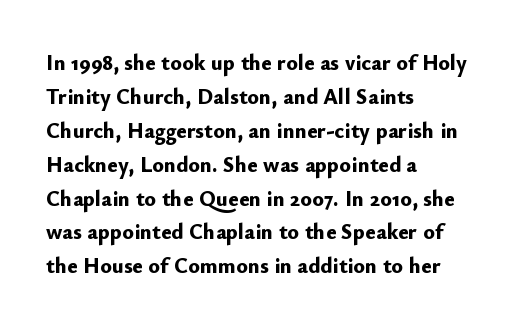
The image shows 22 px bold type, upright; set left-aligned, normal line spacing (1.54x), normal letter spacing, not underlined.
